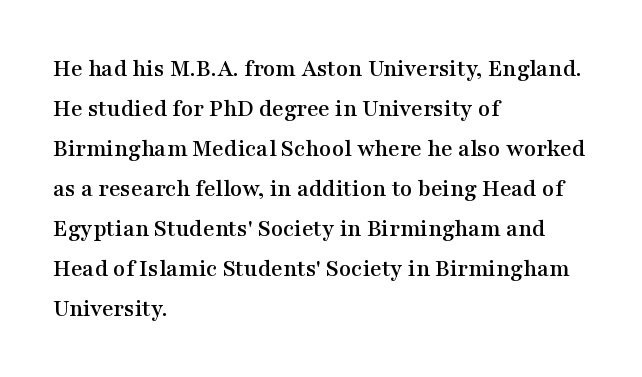
{"italic": "no", "underline": "no", "align": "left", "line_spacing": "normal", "line_spacing_ratio": 1.6, "letter_spacing": "normal", "letter_spacing_em": 0.0, "glyph_px": 25}
